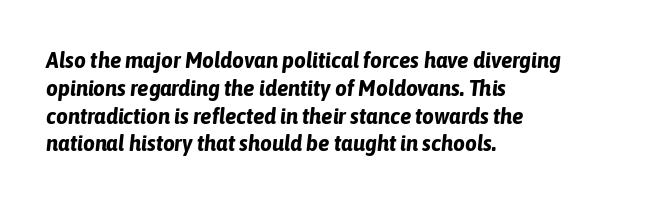
The image shows 23 px bold type, italic (leaning right); set left-aligned, line spacing 1.21x, normal letter spacing, not underlined.
